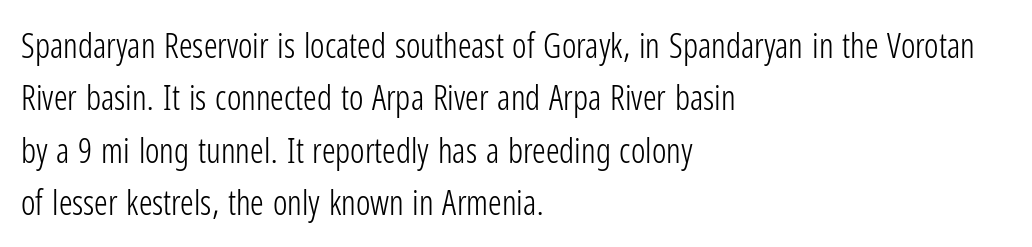
The image shows 34 px light, condensed sans-serif type, upright; set left-aligned, normal line spacing (1.54x), normal letter spacing, not underlined; low stroke contrast and a medium x-height.
